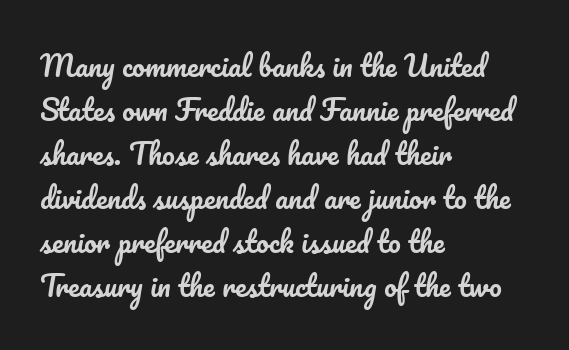
{"width": "normal", "stroke_contrast": "low", "x_height": "small", "monospaced": "no", "underline": "no", "align": "left", "line_spacing": "normal", "line_spacing_ratio": 1.57, "letter_spacing": "normal", "letter_spacing_em": 0.0, "glyph_px": 28}
